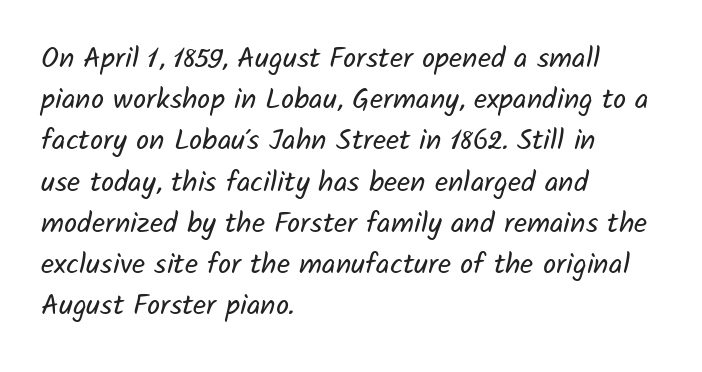
The image shows 29 px regular-weight sans-serif type; set left-aligned, normal line spacing (1.42x), normal letter spacing, not underlined; low stroke contrast and a medium x-height.
